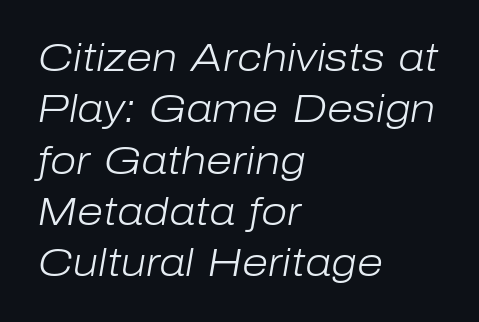
Q: Is the text bold? A: No.
Q: Is the text italic (slanted)? A: Yes, it leans right by about 10 degrees.
Q: Is the text underlined? A: No.
Q: How is the paragraph aligned? A: Left-aligned.
Q: Is the spacing between letters normal or unusually wide? A: Normal.
Q: Is the spacing between lines tight, normal or loose? A: Normal.
Q: Width (condensed, normal, or wide)? A: Normal.
Q: Stroke contrast? A: Low.
Q: x-height? A: Medium.
Q: Monospaced? A: No.
